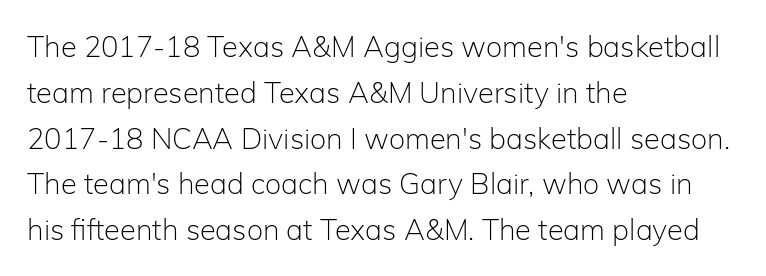
Q: Is the text bold? A: No.
Q: Is the text italic (slanted)? A: No, it is upright.
Q: Is the typeface a serif or a sans-serif typeface? A: Sans-serif.
Q: Is the text underlined? A: No.
Q: How is the paragraph aligned? A: Left-aligned.
Q: Is the spacing between letters normal or unusually wide? A: Normal.
Q: Is the spacing between lines tight, normal or loose? A: Normal.
Q: Width (condensed, normal, or wide)? A: Normal.
Q: Stroke contrast? A: Low.
Q: x-height? A: Medium.
Q: Monospaced? A: No.
